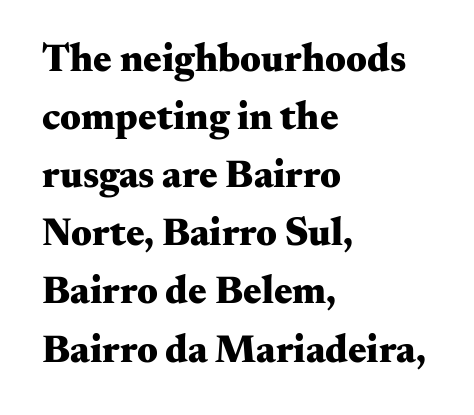
{"serif": "yes", "italic": "no", "bold": "yes", "weight": "heavy", "width": "wide", "stroke_contrast": "medium", "x_height": "small", "monospaced": "no", "underline": "no", "align": "left", "line_spacing": "normal", "line_spacing_ratio": 1.49, "letter_spacing": "normal", "letter_spacing_em": 0.0, "glyph_px": 39}
